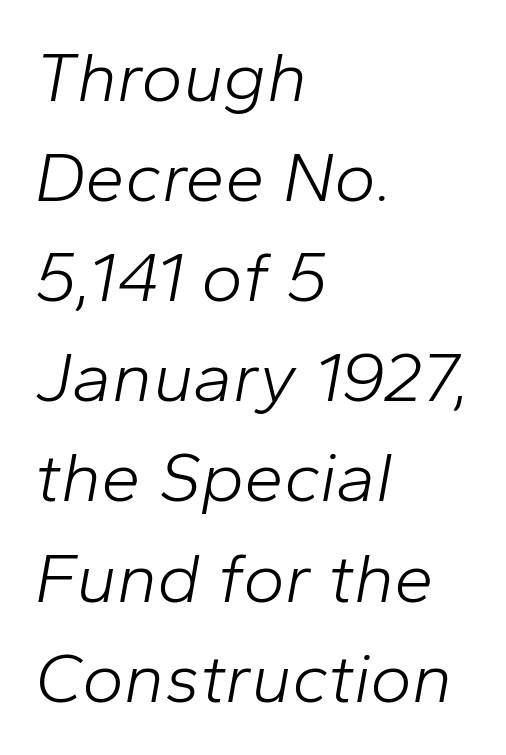
The image shows 71 px light type, italic (leaning right); set left-aligned, normal line spacing (1.41x), normal letter spacing, not underlined; low stroke contrast and a medium x-height.
